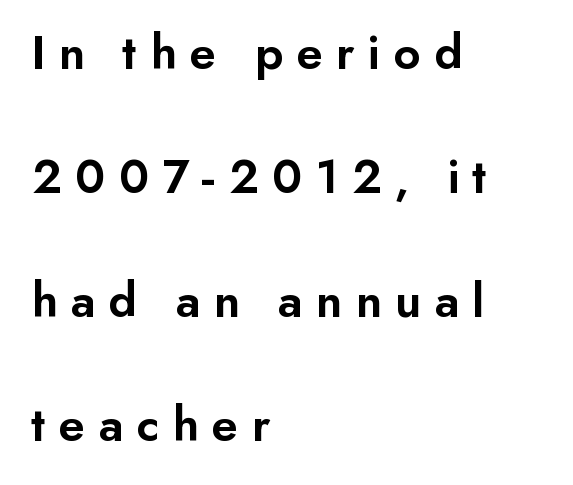
A semibold gives these letters moderate extra thickness, short of bold. Clear beneath every line of the passage. Letterform terminals end flat and unadorned throughout the passage. One glance says open: line gaps are wider than usual. The face used here is rendered with a markedly widened letterfit.
